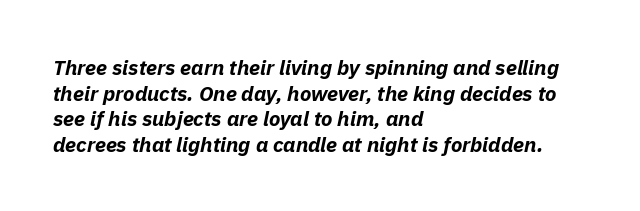
{"italic": "yes", "lean": "right", "slant_degrees": 11, "bold": "yes", "underline": "no", "align": "left", "line_spacing_ratio": 1.22, "letter_spacing": "normal", "letter_spacing_em": 0.0, "glyph_px": 21}
